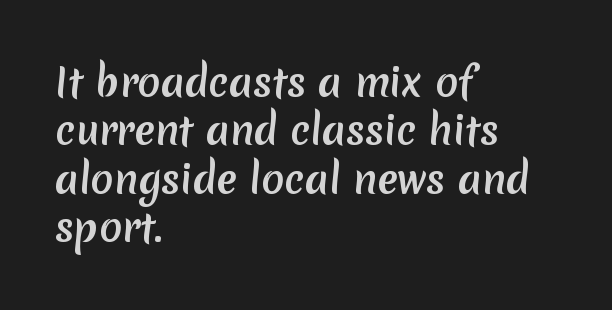
Q: Is the text bold? A: Yes.
Q: Is the typeface a serif or a sans-serif typeface? A: Sans-serif.
Q: Is the text underlined? A: No.
Q: How is the paragraph aligned? A: Left-aligned.
Q: Is the spacing between letters normal or unusually wide? A: Normal.
Q: Is the spacing between lines tight, normal or loose? A: Normal.
Q: Width (condensed, normal, or wide)? A: Normal.
Q: Stroke contrast? A: Low.
Q: x-height? A: Medium.
Q: Monospaced? A: No.
